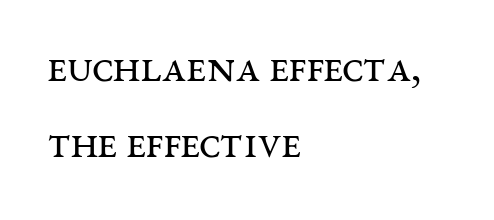
The specimen omits any rule beneath the text block's lines. Standard letterfit; no display-style spreading of the glyphs. Leading matches the norm, producing a regular column. Tall strokes in this sample are plumb rather than angled. This is serif lettering, the kind often seen in printed books.
